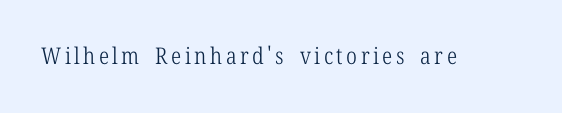
{"italic": "no", "bold": "no", "underline": "no", "glyph_px": 23}
